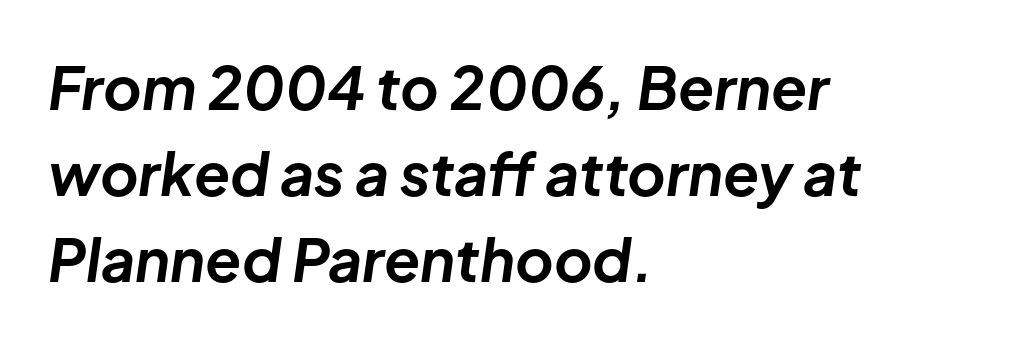
Q: Is the text bold? A: Yes.
Q: Is the text italic (slanted)? A: Yes, it leans right by about 8 degrees.
Q: Is the text underlined? A: No.
Q: How is the paragraph aligned? A: Left-aligned.
Q: Is the spacing between letters normal or unusually wide? A: Normal.
Q: Is the spacing between lines tight, normal or loose? A: Normal.
Q: Width (condensed, normal, or wide)? A: Normal.
Q: Stroke contrast? A: Low.
Q: x-height? A: Medium.
Q: Monospaced? A: No.
